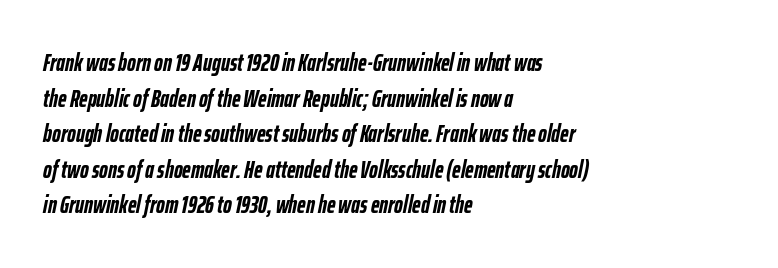
The image shows 24 px bold type, italic (leaning right); set left-aligned, normal line spacing (1.48x), normal letter spacing, not underlined.
